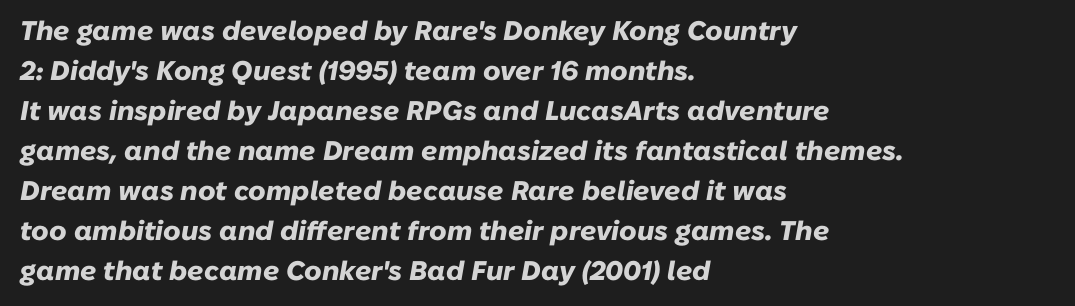
The image shows 27 px bold type, italic (leaning right); set left-aligned, normal line spacing (1.48x), normal letter spacing, not underlined.
